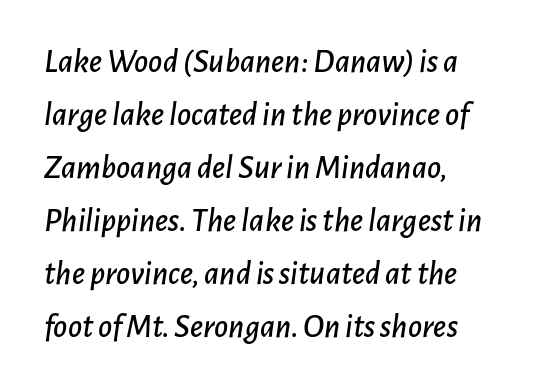
The image shows 34 px text type, italic (leaning right); set normal line spacing (1.56x), normal letter spacing, not underlined; low stroke contrast and a medium x-height.
